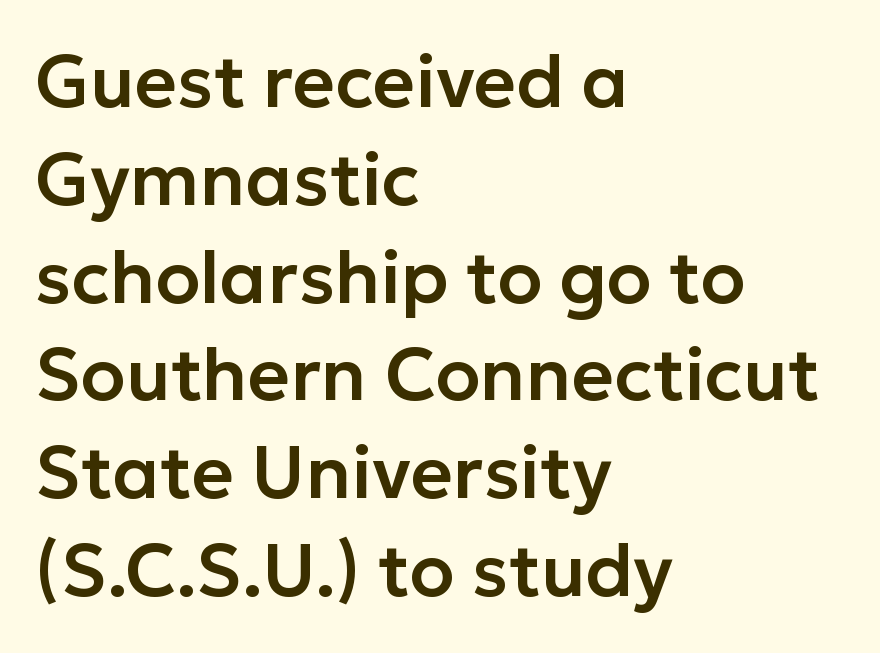
The rendering anchors every line to the left-hand side. Tracking value appears to be zero — textbook default spacing. The strip under each line holds only bare page. Baseline-to-baseline distance is the conventional proportion of letter height.
